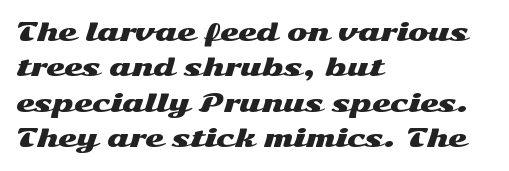
The passage shown stacks its lines at a standard gap. No extra tracking has been applied to these lines. Compared with a centered layout, this one pins lines to the left instead. The area under the type is left untouched.
